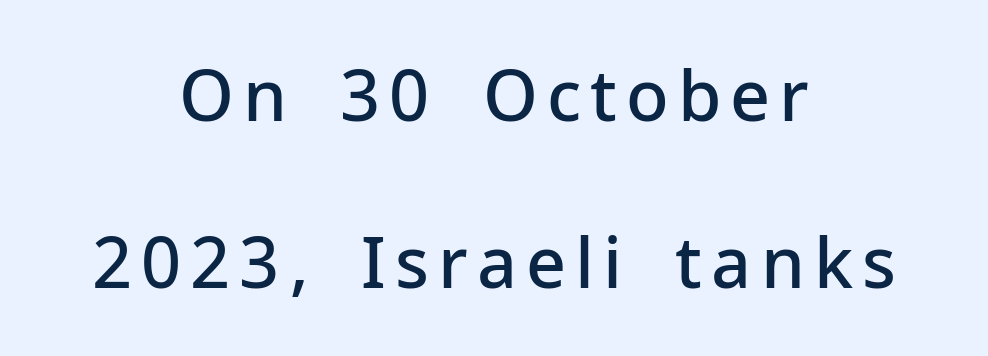
The image shows 70 px semibold sans-serif type, upright; set centered, loose line spacing (2.39x), not underlined; low stroke contrast and a medium x-height.
